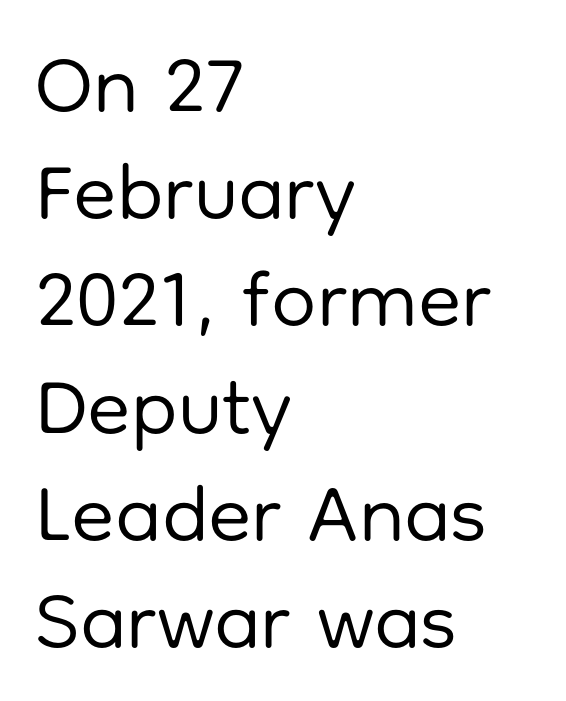
{"serif": "no", "italic": "no", "bold": "no", "weight": "regular", "width": "normal", "stroke_contrast": "low", "x_height": "medium", "monospaced": "no", "underline": "no", "align": "left", "line_spacing": "normal", "line_spacing_ratio": 1.34, "letter_spacing": "normal", "letter_spacing_em": 0.0, "glyph_px": 80}
